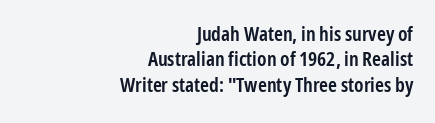
Glance below the letters and you will spot only blank space. Style check: upright. The block of text has a typical density, with ordinary space between rows. How heavy is the stroke? Medium-heavy — a semibold, shy of bold. Casual observation: everything's shoved over to the right.
